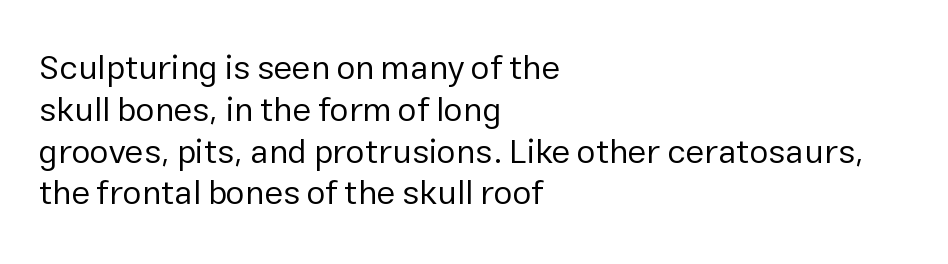
The image shows 34 px regular-weight sans-serif type, upright; set left-aligned, line spacing 1.23x, normal letter spacing, not underlined; low stroke contrast and a medium x-height.
